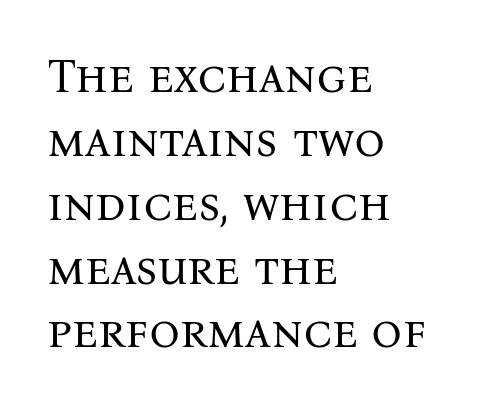
The compositor pushed each line to the left boundary. Examine the stroke ends and you'll spot serifs. Check the space under the baseline: it is left empty. This sample keeps an unexceptional amount of space between lines.
